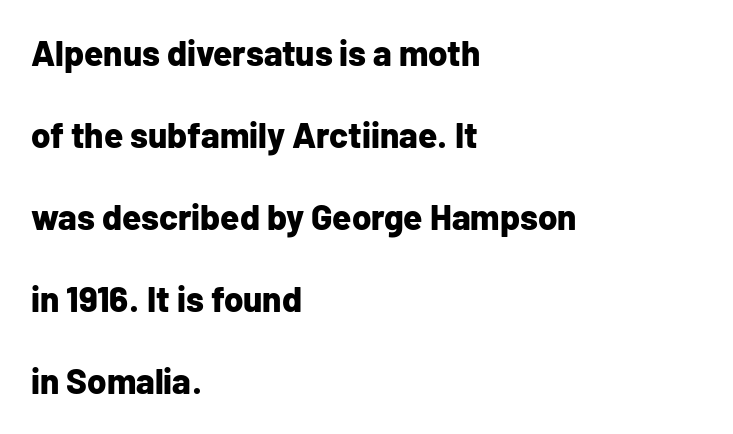
The image shows 35 px bold sans-serif type, upright; set left-aligned, loose line spacing (2.34x), normal letter spacing, not underlined; low stroke contrast and a medium x-height.
